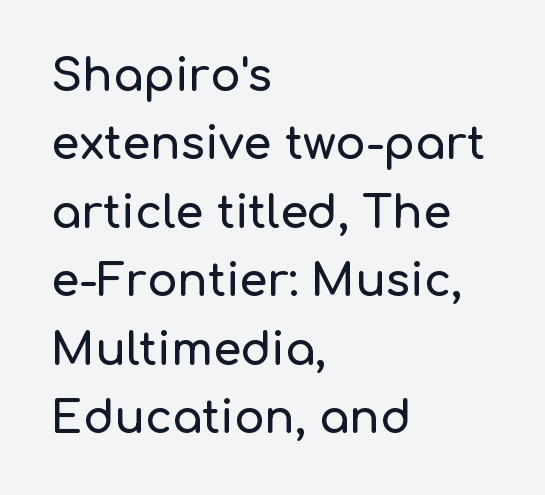
If you measured baseline to baseline, you'd find a middling distance. You could not count columns in this text — the font is proportionally spaced. This sample uses plain, unmodified letter spacing. A roman cut, with each character standing at attention. A classic flush-left, rag-right setting is used for this passage. Words float on clear page, feet unadorned.
